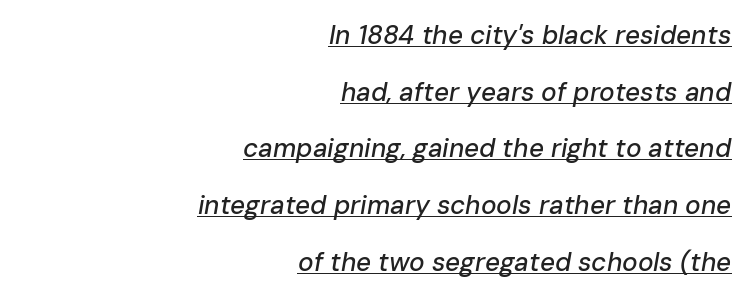
{"italic": "yes", "lean": "right", "slant_degrees": 10, "underline": "yes", "align": "right", "line_spacing": "loose", "line_spacing_ratio": 2.18, "letter_spacing": "normal", "letter_spacing_em": 0.0, "glyph_px": 26}
